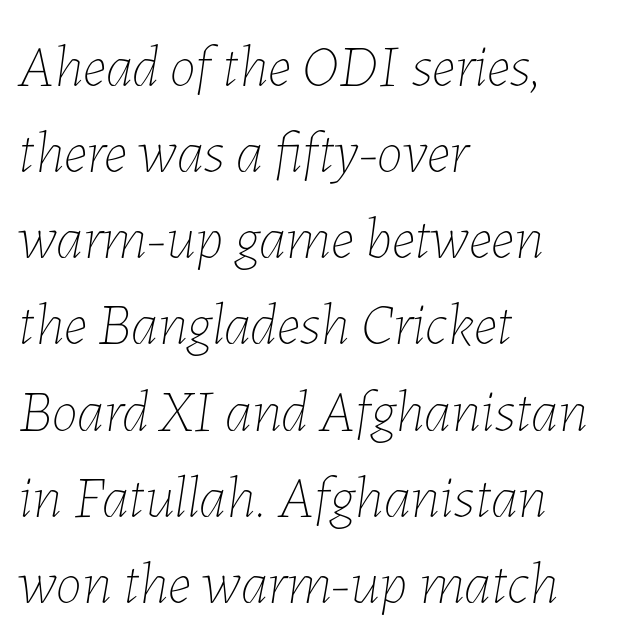
The image shows 59 px thin type, italic (leaning right); set left-aligned, normal line spacing (1.46x), normal letter spacing, not underlined; low stroke contrast and a medium x-height.
